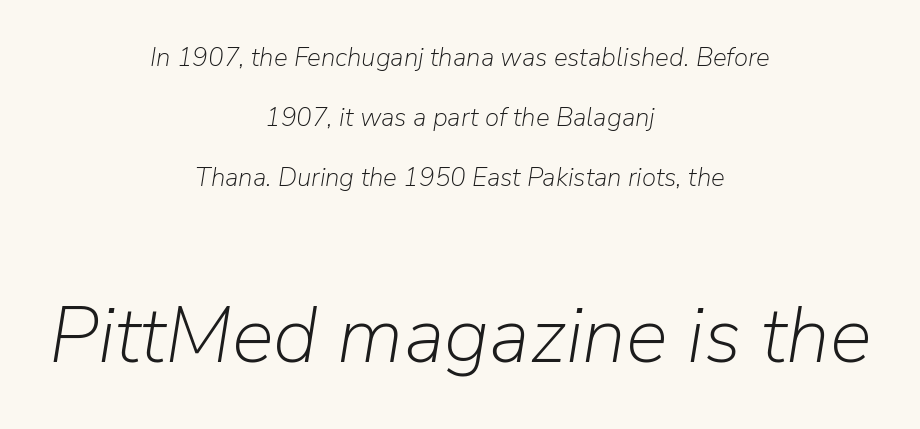
The image shows 79 px light type, italic (leaning right); set centered, loose line spacing (2.3x), normal letter spacing, not underlined; the second (bottom) block is 3.04x larger; low stroke contrast and a medium x-height.
